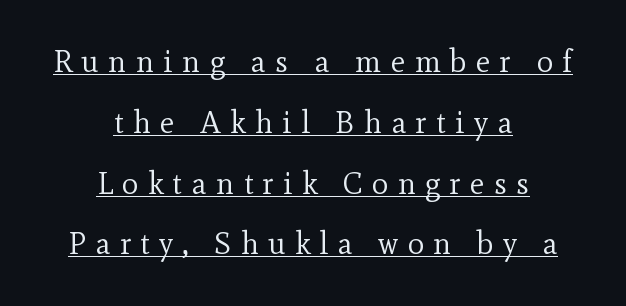
Stem width sits at or under what a default text font uses. Short and long lines alike share a common midpoint. Is there much room between lines? Yes — plenty of vertical air separates them. Short note: letters widely spaced. A baseline rule has been typeset under these characters. It's the straight-up-and-down kind of type.
